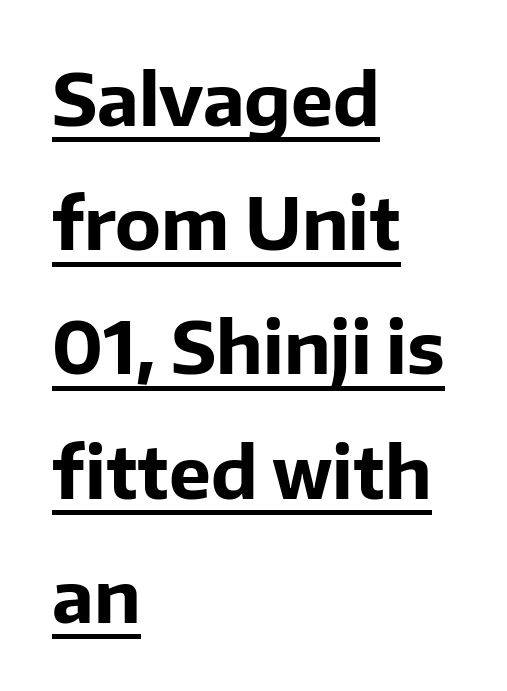
Q: Is the text bold? A: Yes.
Q: Is the text italic (slanted)? A: No, it is upright.
Q: Is the typeface a serif or a sans-serif typeface? A: Sans-serif.
Q: Is the text underlined? A: Yes.
Q: How is the paragraph aligned? A: Left-aligned.
Q: Is the spacing between letters normal or unusually wide? A: Normal.
Q: Width (condensed, normal, or wide)? A: Normal.
Q: Stroke contrast? A: Low.
Q: x-height? A: Medium.
Q: Monospaced? A: No.
